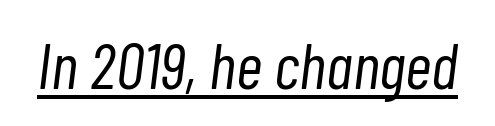
Q: Is the text bold? A: No.
Q: Is the text italic (slanted)? A: Yes, it leans right by about 7 degrees.
Q: Is the text underlined? A: Yes.
Q: Is the spacing between letters normal or unusually wide? A: Normal.
Q: Width (condensed, normal, or wide)? A: Condensed.
Q: Stroke contrast? A: Low.
Q: x-height? A: Medium.
Q: Monospaced? A: No.
